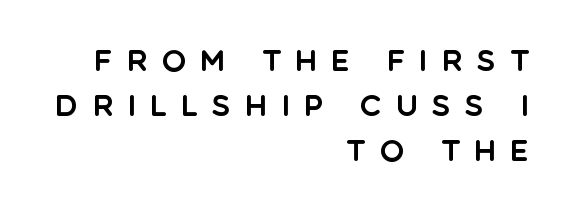
Q: Is the text italic (slanted)? A: No, it is upright.
Q: Is the typeface a serif or a sans-serif typeface? A: Sans-serif.
Q: Is the text underlined? A: No.
Q: How is the paragraph aligned? A: Right-aligned.
Q: Is the spacing between letters normal or unusually wide? A: Unusually wide.
Q: Is the spacing between lines tight, normal or loose? A: Normal.
Q: Width (condensed, normal, or wide)? A: Normal.
Q: x-height? A: Large.
Q: Monospaced? A: No.
